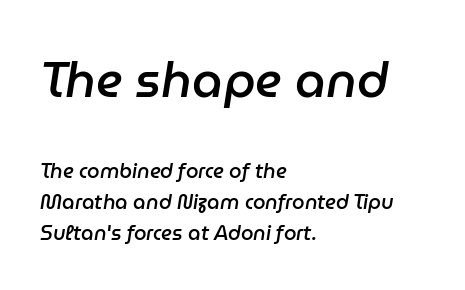
The image shows 49 px semibold type, italic (leaning right); set left-aligned, normal line spacing (1.55x), normal letter spacing, not underlined; the first (top) block is 2.45x larger; low stroke contrast and a medium x-height.
